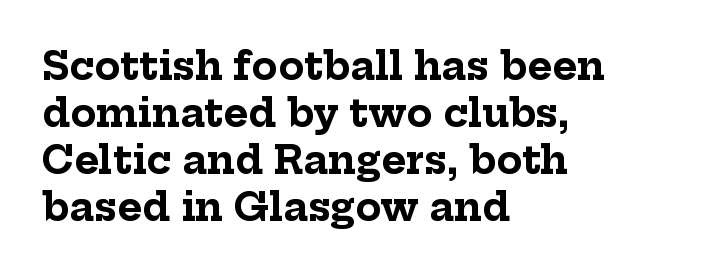
{"serif": "yes", "italic": "no", "bold": "yes", "weight": "bold", "width": "normal", "stroke_contrast": "low", "x_height": "medium", "monospaced": "no", "underline": "no", "align": "left", "line_spacing_ratio": 1.24, "letter_spacing": "normal", "letter_spacing_em": 0.0, "glyph_px": 38}
